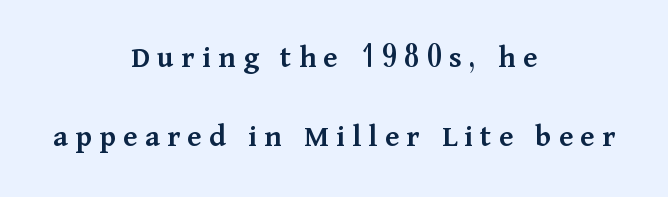
{"serif": "yes", "italic": "no", "bold": "semi", "weight": "semibold", "width": "normal", "stroke_contrast": "medium", "x_height": "medium", "monospaced": "no", "underline": "no", "align": "center", "line_spacing": "loose", "line_spacing_ratio": 2.47, "letter_spacing": "wide", "letter_spacing_em": 0.23, "glyph_px": 32}
